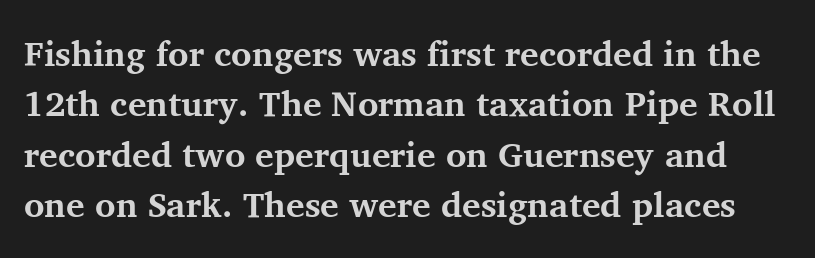
{"serif": "yes", "italic": "no", "bold": "yes", "weight": "bold", "width": "normal", "stroke_contrast": "medium", "x_height": "medium", "monospaced": "no", "underline": "no", "line_spacing": "normal", "line_spacing_ratio": 1.44, "letter_spacing": "normal", "letter_spacing_em": 0.0, "glyph_px": 35}
